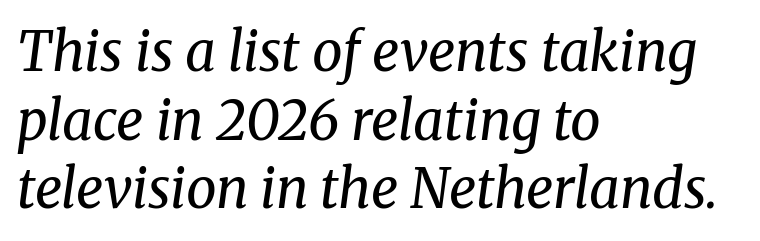
Only glyphs here, with clear space below each row. In terms of posture, this sample is oblique. Spacing verdict: proportional, widths tailored to each character. The line-height multiplier appears to be the usual default. These lines are set flush left with a ragged right edge. This rendering leaves character spacing at its baseline value.
